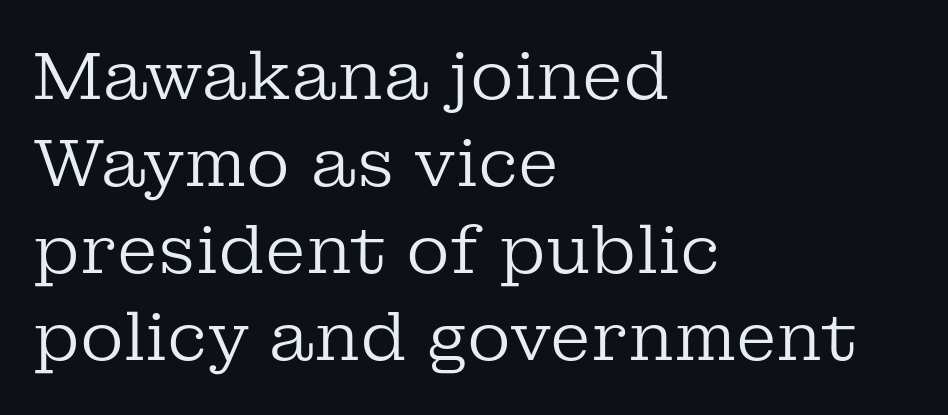
{"serif": "yes", "italic": "no", "bold": "no", "weight": "regular", "width": "normal", "stroke_contrast": "low", "x_height": "medium", "monospaced": "no", "underline": "no", "align": "left", "line_spacing": "normal", "line_spacing_ratio": 1.3, "letter_spacing": "normal", "letter_spacing_em": 0.0, "glyph_px": 67}
